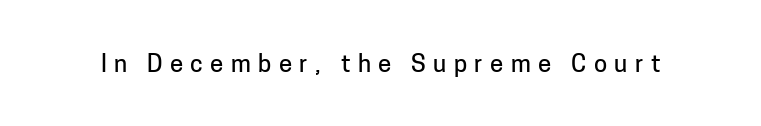
Vertical strokes here are truly vertical. The line texture is sparse and dotted thanks to wide tracking. Descenders hang freely into open space.
